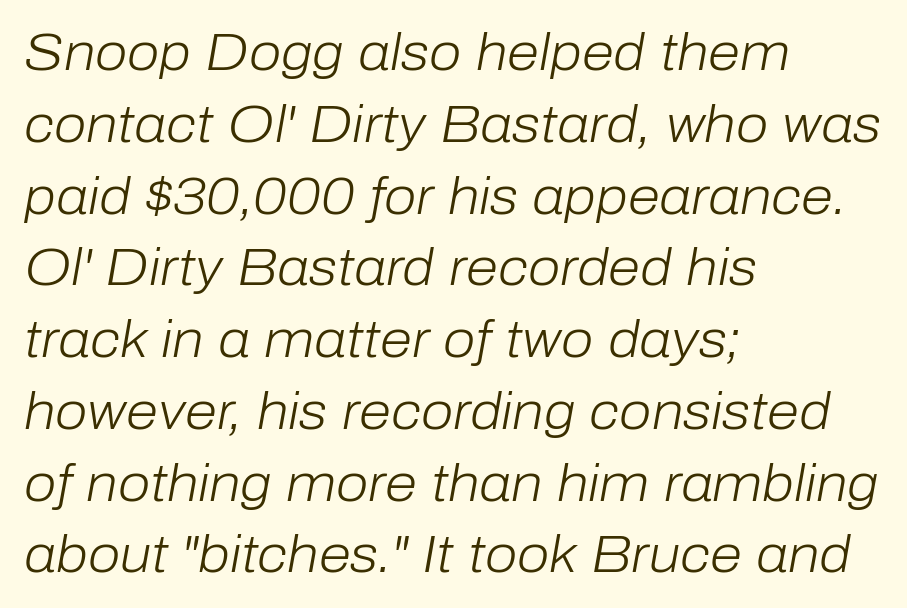
No heavy texture on the line: the type isn't bold. These lines are rendered in a variable-pitch font. Reading down the column, the eye jumps a familiar distance to each next line. These lines keep a tight, regular rhythm from letter to letter.
